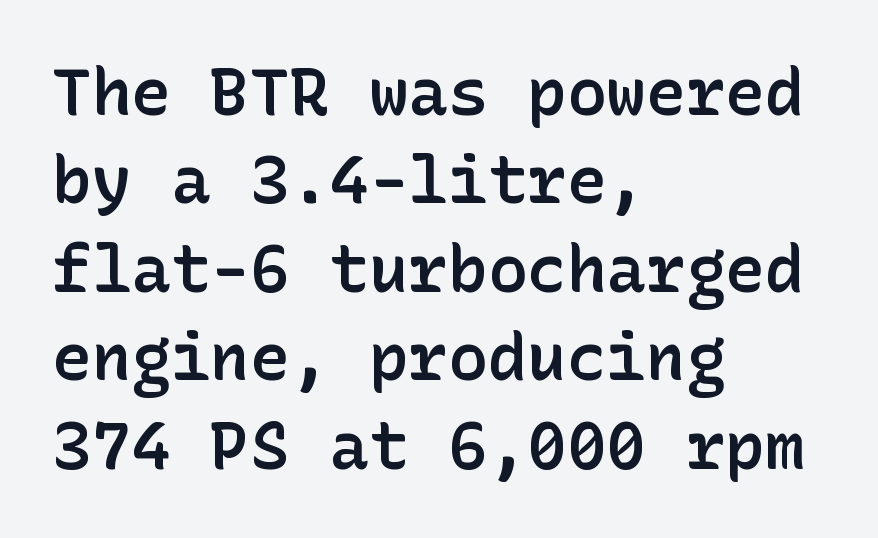
The image shows 66 px semibold sans-serif type, upright; set left-aligned, normal line spacing (1.34x), normal letter spacing, not underlined; low stroke contrast and a medium x-height.
